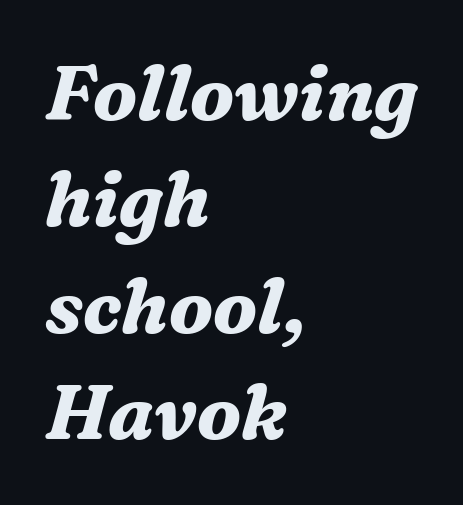
The image shows 76 px bold serif type, italic (leaning right); set left-aligned, normal line spacing (1.4x), normal letter spacing, not underlined; medium stroke contrast and a medium x-height.
